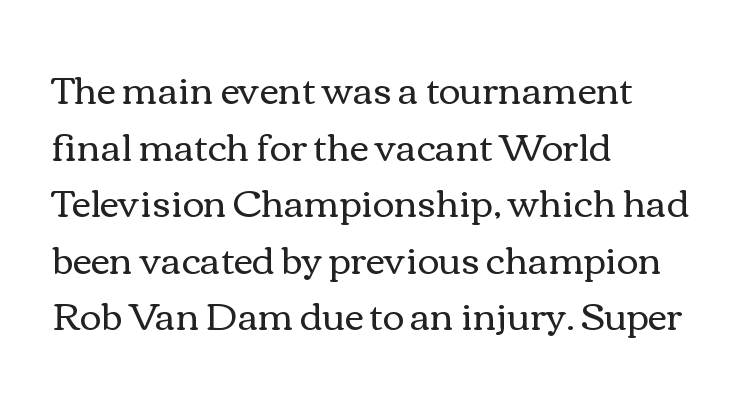
Any mark beneath the type? The region is blank. What stands out about the letter spacing? Nothing — it is the standard amount. A typesetter would call this proportional, since set widths differ per character. Normally led — the rows are evenly, conventionally spaced.
